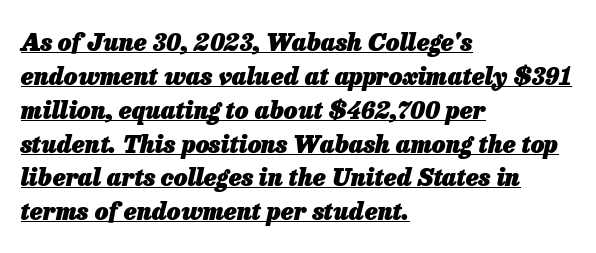
The image shows 24 px bold type, italic (leaning right); set left-aligned, normal line spacing (1.41x), normal letter spacing, underlined.
